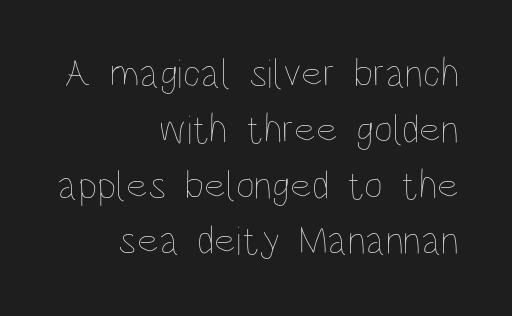
{"italic": "no", "bold": "no", "weight": "thin", "width": "condensed", "stroke_contrast": "low", "x_height": "large", "monospaced": "no", "underline": "no", "align": "right", "line_spacing": "normal", "line_spacing_ratio": 1.36, "letter_spacing": "normal", "letter_spacing_em": 0.0, "glyph_px": 41}
